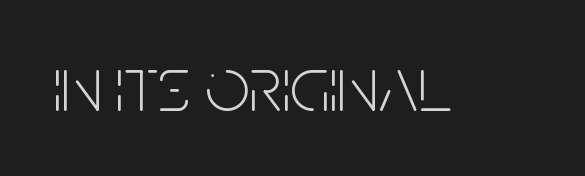
The passage shown has conventional tracking throughout. Quick note: not italic, upright. The string is rendered with underlining switched off. Each letter's strokes conclude bluntly, with no projecting serifs. Heft: none added — not bold.
